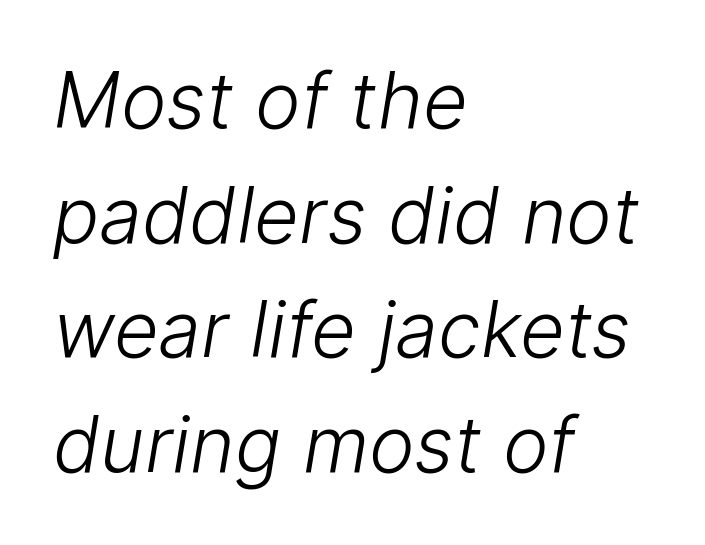
The image shows 77 px light sans-serif type; set left-aligned, normal line spacing (1.49x), normal letter spacing, not underlined; low stroke contrast and a medium x-height.
